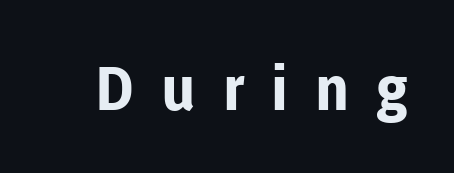
The image shows 61 px bold sans-serif type, upright; set unusually wide letter spacing (+0.44 em), not underlined; low stroke contrast and a medium x-height.
